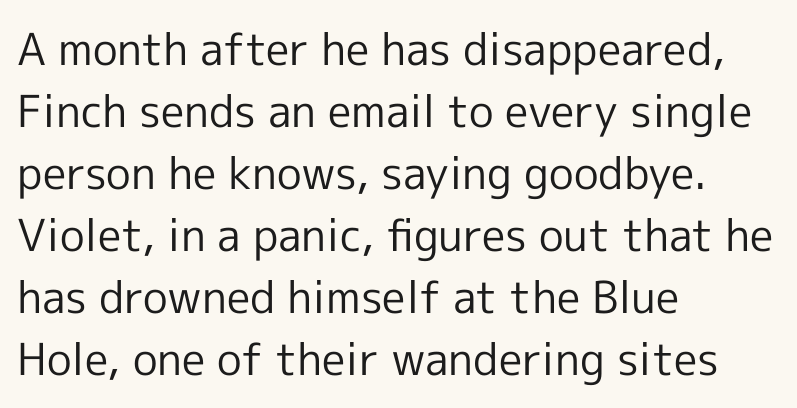
Q: Is the text bold? A: No.
Q: Is the text italic (slanted)? A: No, it is upright.
Q: Is the typeface a serif or a sans-serif typeface? A: Sans-serif.
Q: Is the text underlined? A: No.
Q: How is the paragraph aligned? A: Left-aligned.
Q: Is the spacing between letters normal or unusually wide? A: Normal.
Q: Is the spacing between lines tight, normal or loose? A: Normal.
Q: Width (condensed, normal, or wide)? A: Normal.
Q: x-height? A: Medium.
Q: Monospaced? A: No.
